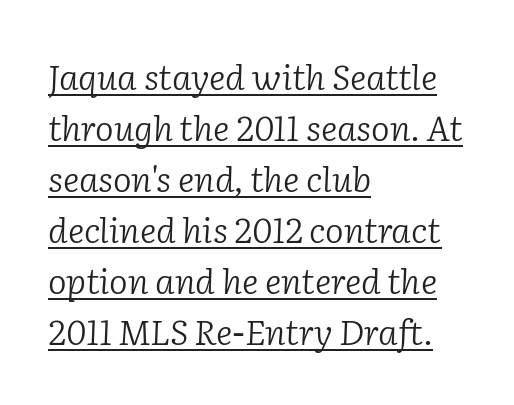
This sample is left-justified, so line endings fall wherever the words run out. Varying glyph widths throughout — classic text-font behaviour. Bold? No — there's no thickening of the strokes. Vertical spacing — default.
